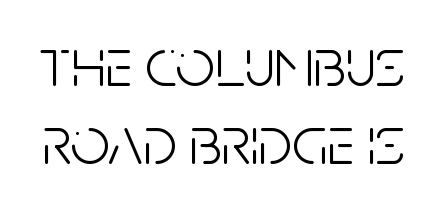
Serif or sans? Sans — the stroke terminals are bare. Heft: none added — not bold. Very little white space separates one row of letters from the next. The lettering stays uniformly vertical, giving the passage a roman look. Spacing between characters is what you'd get straight out of the box.
